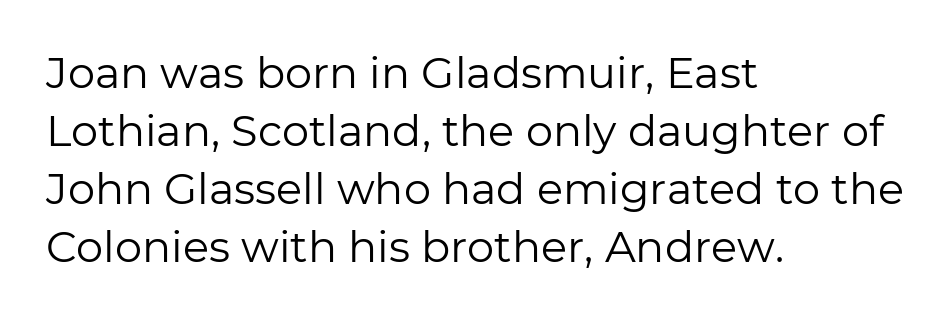
{"serif": "no", "italic": "no", "bold": "no", "weight": "regular", "width": "normal", "stroke_contrast": "low", "x_height": "medium", "monospaced": "no", "underline": "no", "align": "left", "line_spacing": "normal", "line_spacing_ratio": 1.35, "letter_spacing": "normal", "letter_spacing_em": 0.0, "glyph_px": 43}
